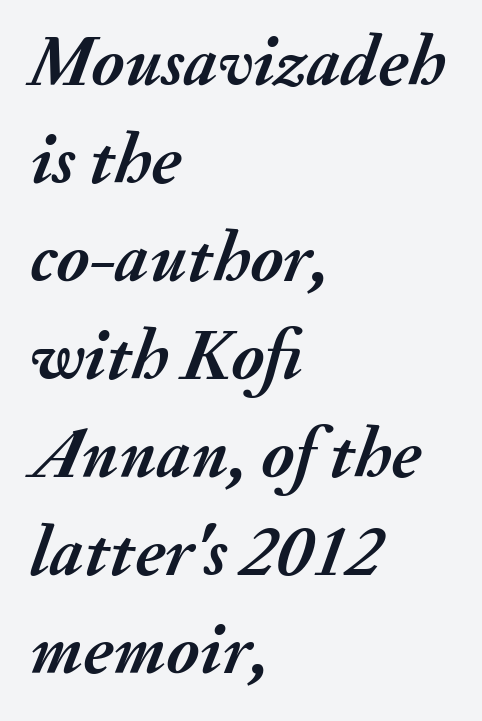
The image shows 72 px semibold type, italic (leaning right); set left-aligned, normal line spacing (1.36x), normal letter spacing, not underlined; medium stroke contrast and a small x-height.
